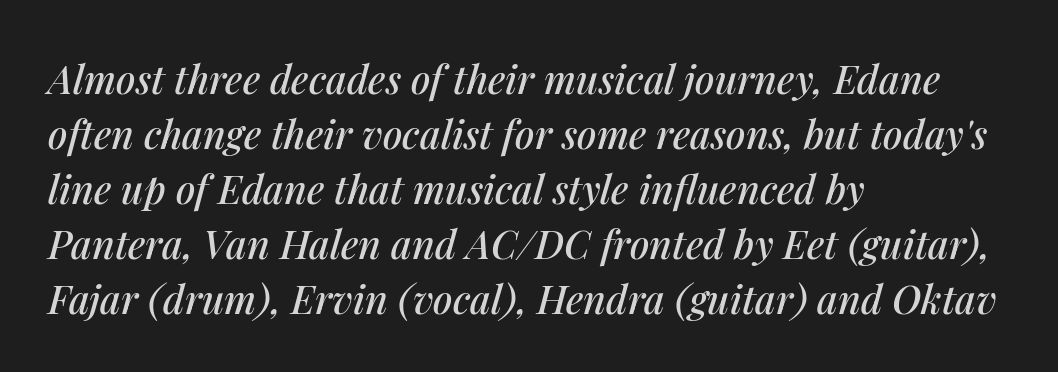
Q: Is the text italic (slanted)? A: Yes, it leans right by about 14 degrees.
Q: Is the text underlined? A: No.
Q: How is the paragraph aligned? A: Left-aligned.
Q: Is the spacing between letters normal or unusually wide? A: Normal.
Q: Is the spacing between lines tight, normal or loose? A: Normal.
Q: Width (condensed, normal, or wide)? A: Normal.
Q: Stroke contrast? A: Medium.
Q: x-height? A: Medium.
Q: Monospaced? A: No.
